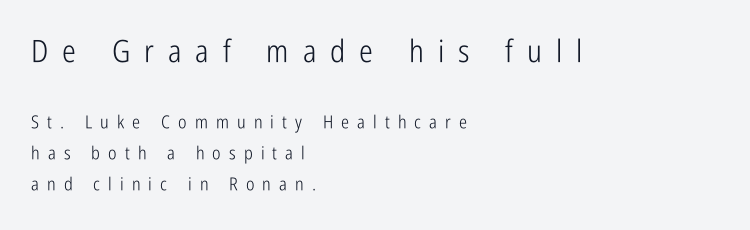
The rendering uses natural spacing where letterforms have individual widths. The paragraph shown leans on its left margin. A typesetter would call this heavily tracked-out type. This rendering features lettering with no underline. It's the straight-up-and-down kind of type. You can tell from the bare stems that sans-serif type was used.
